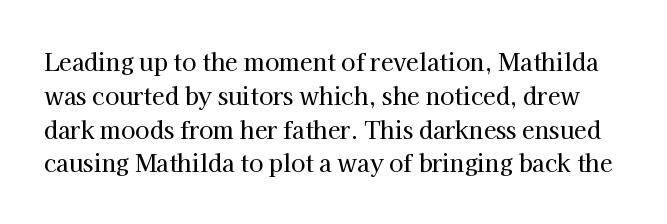
Q: Is the text italic (slanted)? A: No, it is upright.
Q: Is the text underlined? A: No.
Q: Is the spacing between letters normal or unusually wide? A: Normal.
Q: Is the spacing between lines tight, normal or loose? A: Normal.
